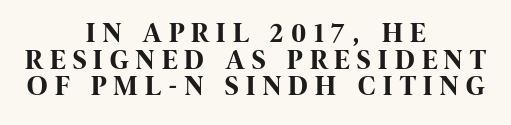
Q: Is the text bold? A: Yes.
Q: Is the text italic (slanted)? A: No, it is upright.
Q: Is the typeface a serif or a sans-serif typeface? A: Sans-serif.
Q: Is the text underlined? A: No.
Q: How is the paragraph aligned? A: Centered.
Q: Is the spacing between letters normal or unusually wide? A: Unusually wide.
Q: Is the spacing between lines tight, normal or loose? A: Tight.
Q: Width (condensed, normal, or wide)? A: Condensed.
Q: Stroke contrast? A: High.
Q: x-height? A: Large.
Q: Monospaced? A: No.
